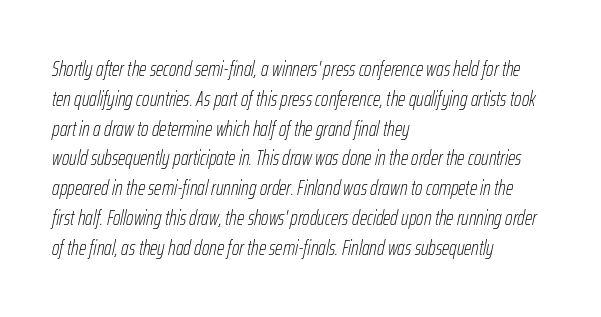
{"italic": "yes", "lean": "right", "slant_degrees": 12, "bold": "no", "underline": "no", "align": "left", "line_spacing": "normal", "line_spacing_ratio": 1.42, "letter_spacing": "normal", "letter_spacing_em": 0.0, "glyph_px": 21}
